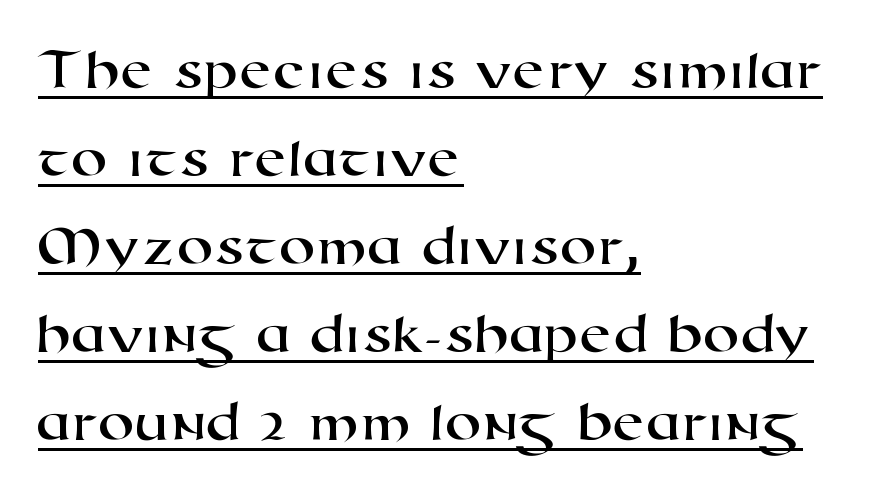
{"serif": "no", "width": "wide", "stroke_contrast": "high", "x_height": "medium", "monospaced": "no", "underline": "yes", "align": "left", "line_spacing": "normal", "line_spacing_ratio": 1.49, "letter_spacing": "normal", "letter_spacing_em": 0.0, "glyph_px": 59}
